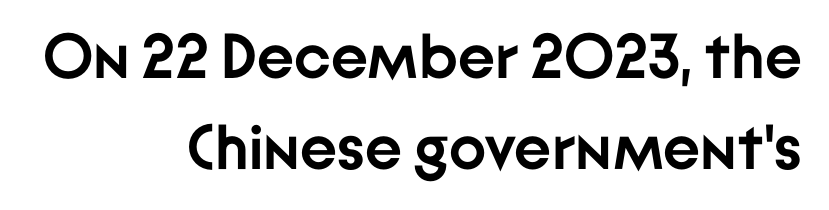
The image shows 63 px semibold sans-serif type, upright; set right-aligned, normal line spacing (1.45x), normal letter spacing, not underlined; low stroke contrast and a medium x-height.
